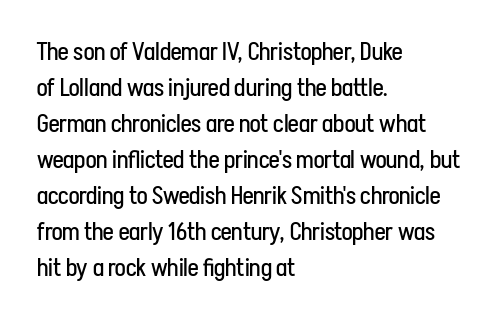
The rendering anchors every line to the left-hand side. Words appear dense and cohesive because spacing is normal. Does the leading feel generous? No, just average. A quiet, ordinary-to-light weight characterises the typeface.
